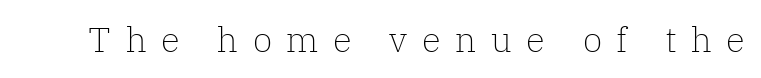
{"serif": "yes", "italic": "no", "bold": "no", "weight": "light", "width": "normal", "stroke_contrast": "low", "x_height": "medium", "monospaced": "no", "underline": "no", "letter_spacing": "wide", "letter_spacing_em": 0.42, "glyph_px": 35}
